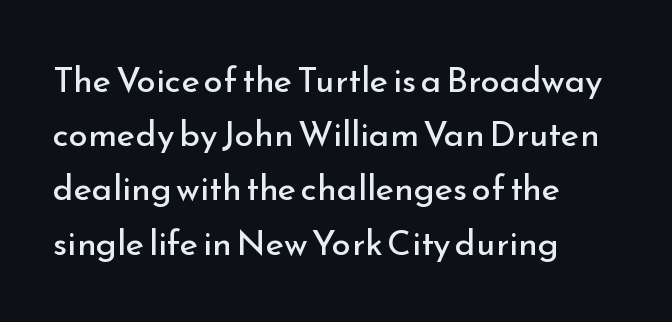
Weight: in the light-to-regular range. Visually the block forms a straight wall on the left and a jagged coastline on the right. The typeface chosen for these lines omits serifs. Regarding leading, the lines here are spaced in the standard way. Is there any slant? The stems are plumb. Each letter keeps its own natural width here, so spacing adapts to shape.
